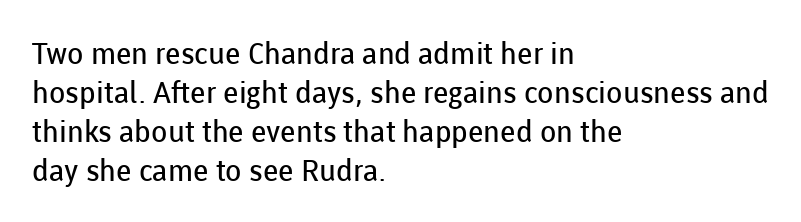
Q: Is the text bold? A: No.
Q: Is the text italic (slanted)? A: No, it is upright.
Q: Is the typeface a serif or a sans-serif typeface? A: Sans-serif.
Q: Is the text underlined? A: No.
Q: How is the paragraph aligned? A: Left-aligned.
Q: Is the spacing between letters normal or unusually wide? A: Normal.
Q: Is the spacing between lines tight, normal or loose? A: Normal.
Q: Width (condensed, normal, or wide)? A: Normal.
Q: Stroke contrast? A: Low.
Q: x-height? A: Medium.
Q: Monospaced? A: No.
